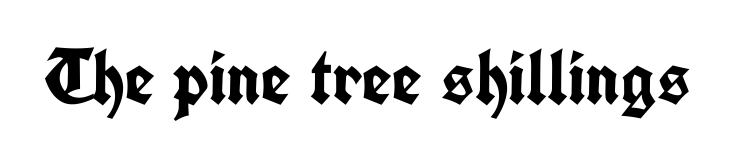
{"serif": "no", "italic": "no", "bold": "yes", "weight": "semibold", "width": "condensed", "stroke_contrast": "low", "x_height": "medium", "monospaced": "no", "underline": "no", "letter_spacing": "normal", "letter_spacing_em": 0.0, "glyph_px": 77}
